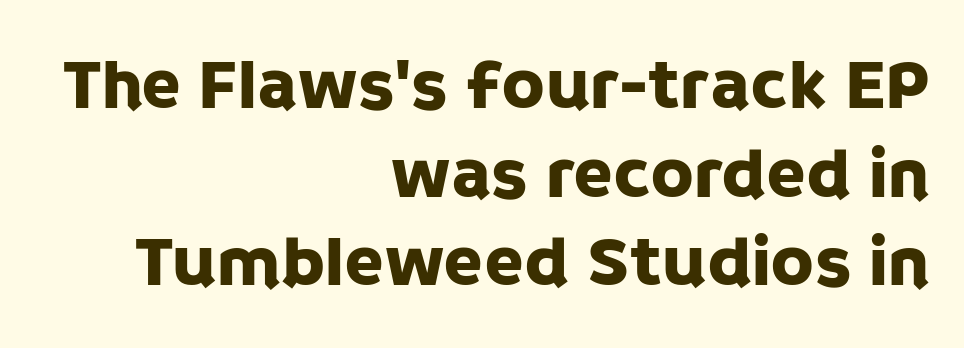
The image shows 72 px sans-serif type, upright; set right-aligned, line spacing 1.23x, normal letter spacing, not underlined; low stroke contrast and a large x-height.
